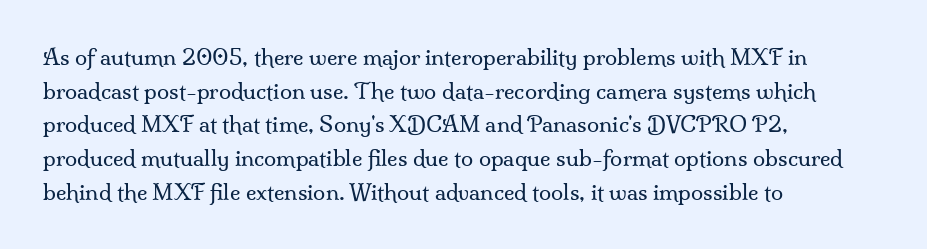
The image shows 22 px text type, upright; set left-aligned, normal line spacing (1.53x), normal letter spacing, not underlined.
